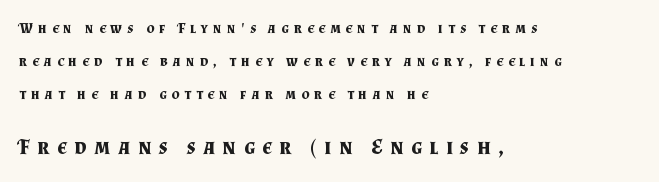
Q: Is the text bold? A: Yes.
Q: Is the text italic (slanted)? A: No, it is upright.
Q: Is the text underlined? A: No.
Q: How is the paragraph aligned? A: Left-aligned.
Q: Is the spacing between letters normal or unusually wide? A: Unusually wide.
Q: Is the spacing between lines tight, normal or loose? A: Loose.
Q: Which block of text is set in a larger size, the first (top) or the second (bottom)? A: The second (bottom) one.
